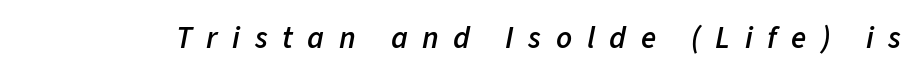
Bare-footed words on every line. A typesetter would mark this as italic. Each letter keeps its own natural width here, so spacing adapts to shape. In terms of letterspacing, this is a distinctly airy, spread setting.
